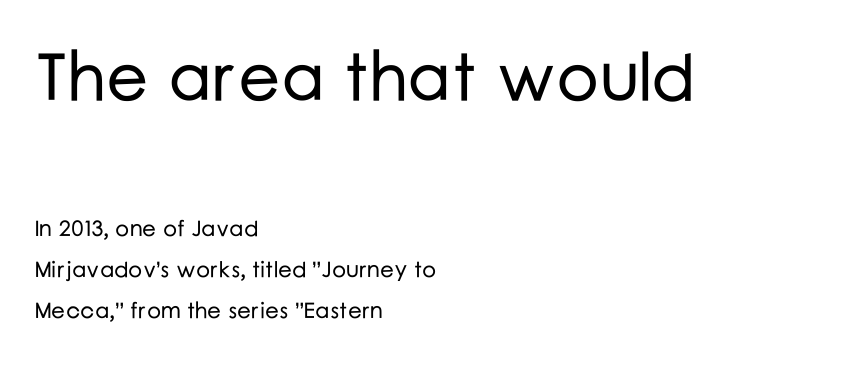
{"serif": "no", "italic": "no", "width": "normal", "stroke_contrast": "low", "x_height": "medium", "monospaced": "no", "underline": "no", "align": "left", "line_spacing_ratio": 1.87, "letter_spacing": "normal", "letter_spacing_em": 0.0, "larger_block": "first", "size_ratio": 3.05, "glyph_px": 67}
